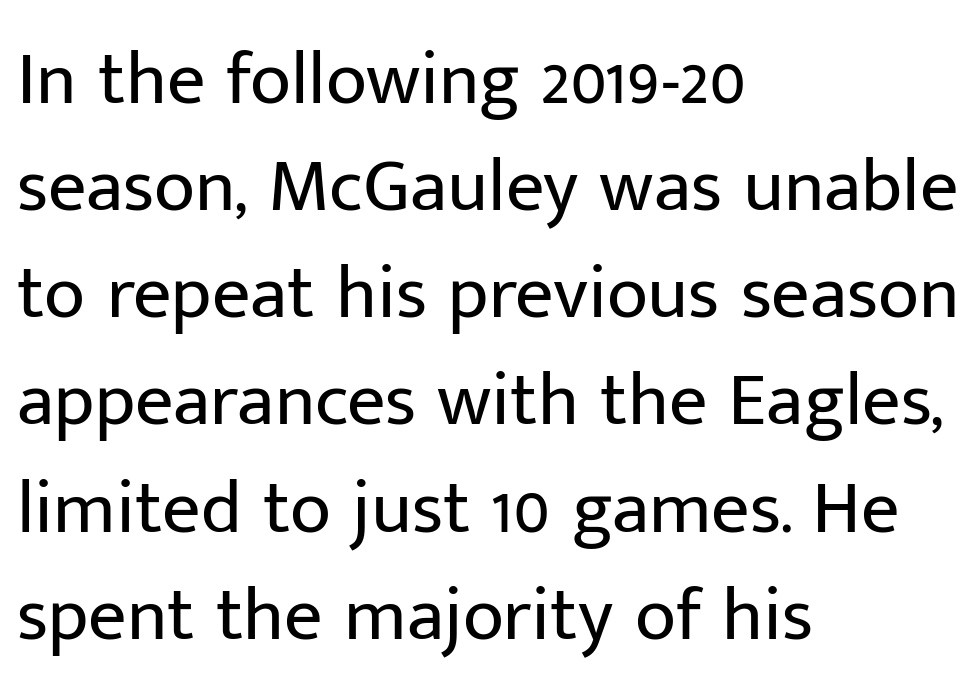
The image shows 76 px regular-weight sans-serif type, upright; set left-aligned, normal line spacing (1.41x), normal letter spacing, not underlined; low stroke contrast and a medium x-height.
